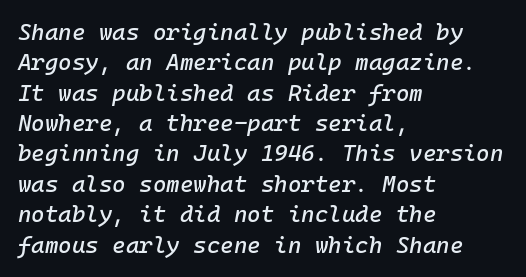
The lines are quadded left. A normal amount of white space separates one row of letters from the next. This sample uses an oblique cut, with every glyph tilted off the vertical. The line texture is even and compact thanks to regular tracking. Plain, unruled lines of type.
